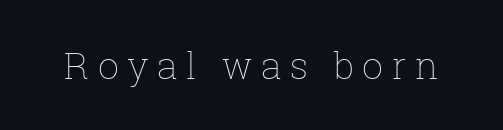
The letters look calm and open, with moderate or lighter stems. Note the varied advance widths — an 'i' is clearly narrower than an 'm'. A roman cut, with each character standing at attention. Anything drawn beneath the words? Only blank space. Letter spacing: wide.
